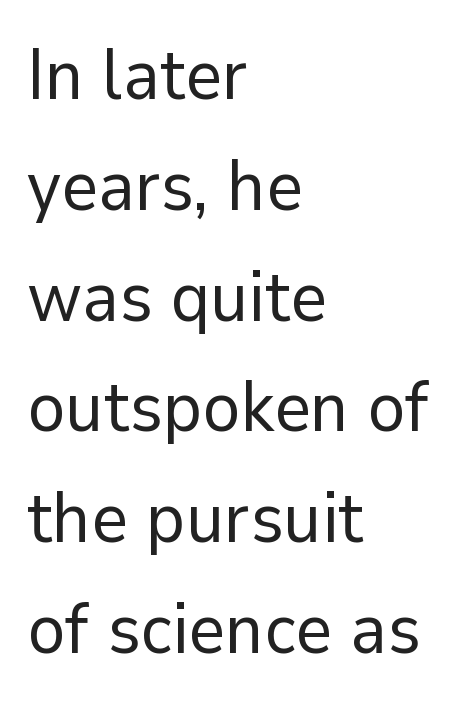
The image shows 71 px regular-weight sans-serif type, upright; set left-aligned, normal line spacing (1.56x), normal letter spacing, not underlined; low stroke contrast and a medium x-height.
